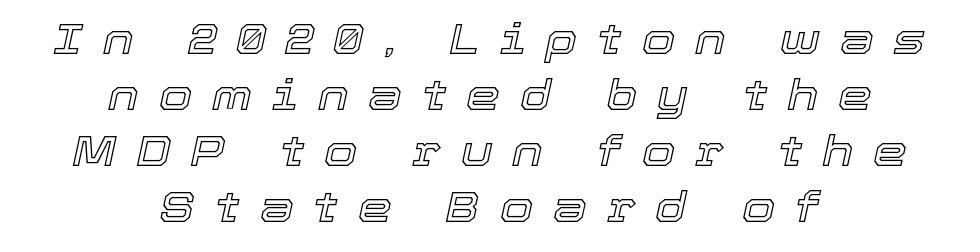
The image shows 43 px text type, italic (leaning right); set centered, normal line spacing (1.3x), unusually wide letter spacing (+0.46 em), not underlined; a medium x-height.
